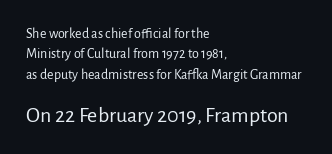
Every character sits straight up, as roman type does. Quick note: interline space is typical. The paragraph has a hard left edge and a soft right edge. A light-to-regular cut is what we see here. Size hierarchy here favors the trailing block over the leading one. There is no visible air inserted between adjacent glyphs.
